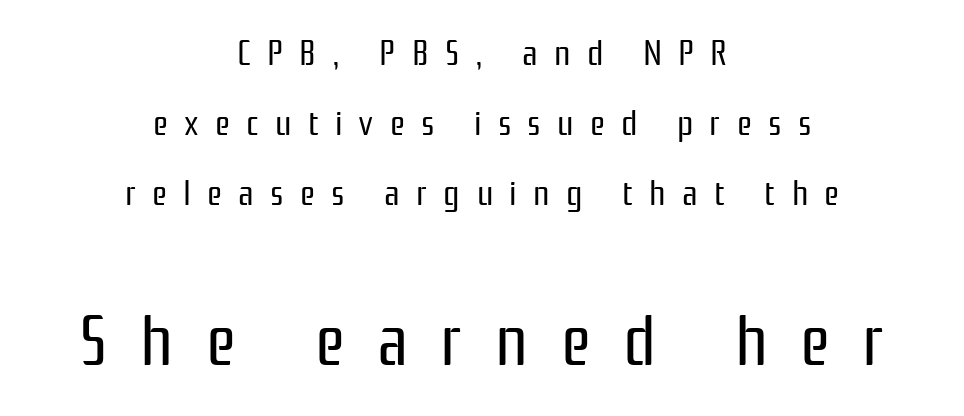
{"serif": "no", "italic": "no", "bold": "no", "weight": "regular", "width": "condensed", "stroke_contrast": "low", "x_height": "medium", "monospaced": "no", "underline": "no", "align": "center", "line_spacing": "loose", "line_spacing_ratio": 1.94, "letter_spacing": "wide", "letter_spacing_em": 0.45, "larger_block": "second", "size_ratio": 2.0, "glyph_px": 72}
